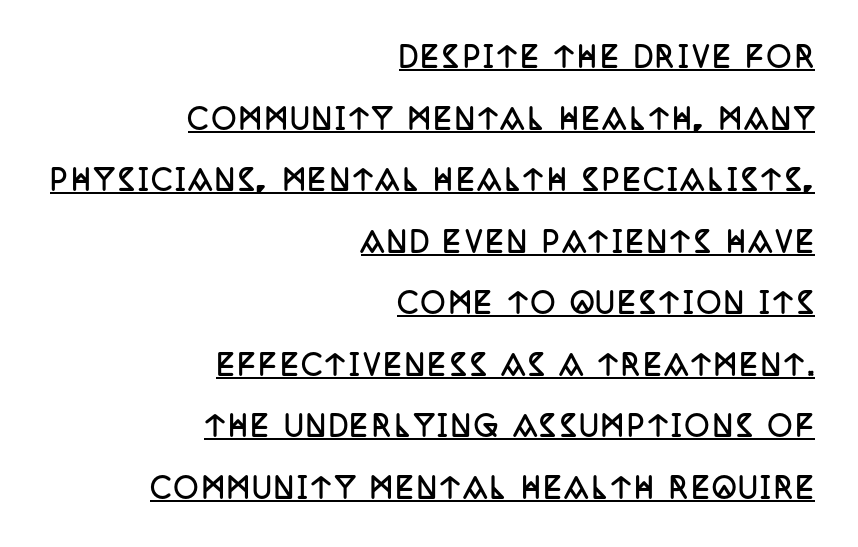
Honestly, the rows look like they've been pulled way apart. Quick note: not italic, upright. Heft: maximum for text — a bold. Underline: present. Caption: multi-line text, flush right, ragged left.
